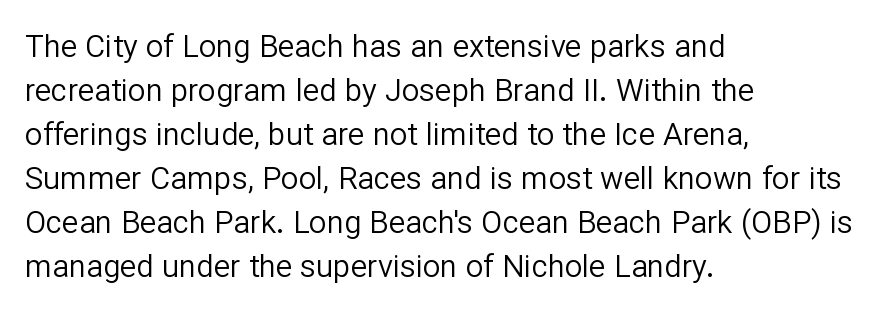
{"serif": "no", "italic": "no", "bold": "no", "weight": "regular", "width": "normal", "stroke_contrast": "low", "x_height": "medium", "monospaced": "no", "underline": "no", "align": "left", "line_spacing": "normal", "line_spacing_ratio": 1.42, "letter_spacing": "normal", "letter_spacing_em": 0.0, "glyph_px": 31}
